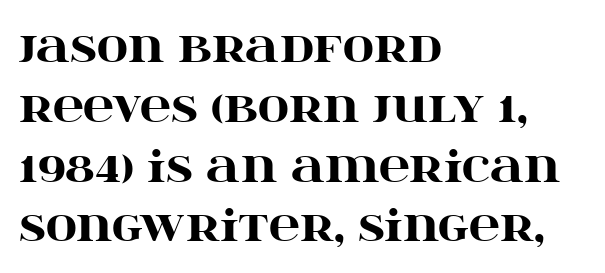
Q: Is the text bold? A: Yes.
Q: Is the text italic (slanted)? A: No, it is upright.
Q: Is the typeface a serif or a sans-serif typeface? A: Serif.
Q: Is the text underlined? A: No.
Q: How is the paragraph aligned? A: Left-aligned.
Q: Is the spacing between letters normal or unusually wide? A: Normal.
Q: Is the spacing between lines tight, normal or loose? A: Normal.
Q: Width (condensed, normal, or wide)? A: Wide.
Q: Stroke contrast? A: High.
Q: x-height? A: Large.
Q: Monospaced? A: No.
